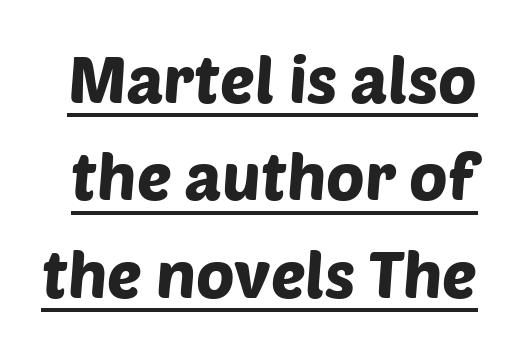
The characters display no serif detailing; their extremities are plain. In terms of letterspacing, this is plain default setting. Successive baselines arrive at the customary interval. Varying glyph widths throughout — classic text-font behaviour.
